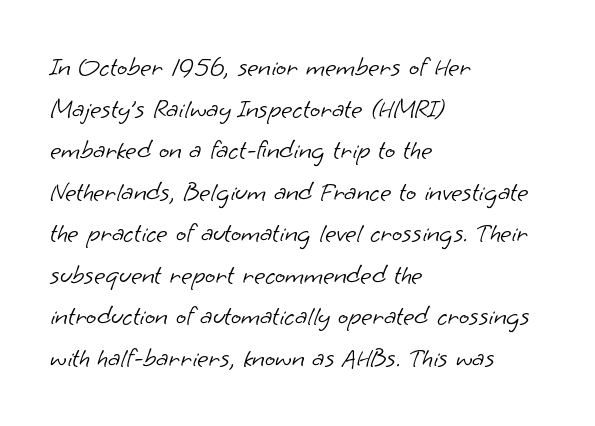
Here the glyphs are tracked normally, forming tight word shapes. This block has exactly the height ordinary leading produces. The setting favours the left margin, as ordinary paragraphs usually do. Type without underlining.
